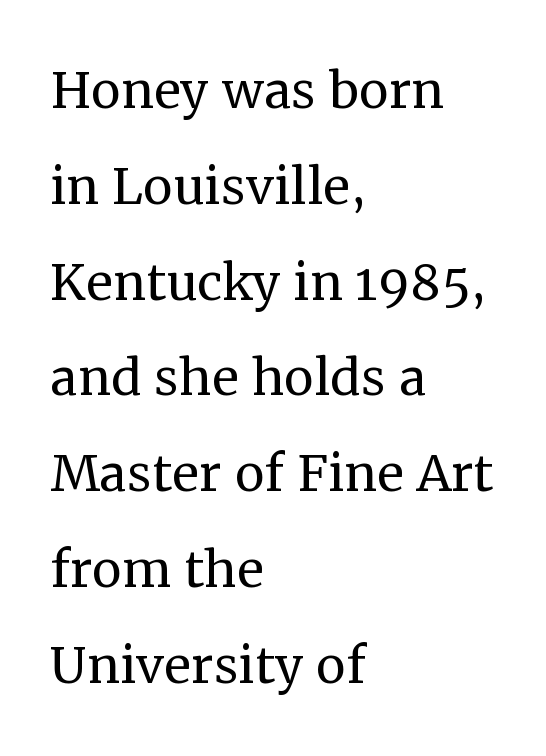
Q: Is the text bold? A: No.
Q: Is the text italic (slanted)? A: No, it is upright.
Q: Is the typeface a serif or a sans-serif typeface? A: Serif.
Q: Is the text underlined? A: No.
Q: How is the paragraph aligned? A: Left-aligned.
Q: Is the spacing between letters normal or unusually wide? A: Normal.
Q: Is the spacing between lines tight, normal or loose? A: Normal.
Q: Width (condensed, normal, or wide)? A: Normal.
Q: Stroke contrast? A: Medium.
Q: x-height? A: Medium.
Q: Monospaced? A: No.
